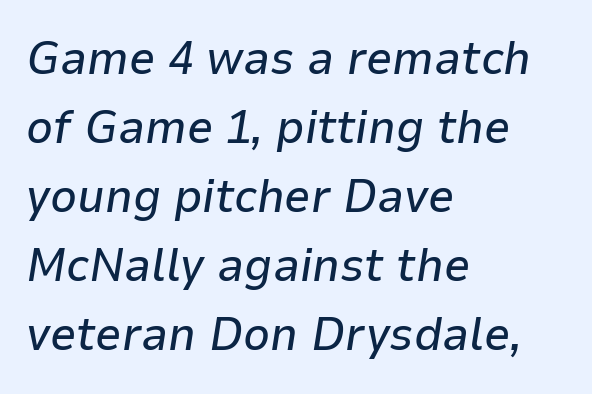
{"italic": "yes", "lean": "right", "slant_degrees": 9, "width": "normal", "stroke_contrast": "low", "x_height": "medium", "monospaced": "no", "underline": "no", "align": "left", "line_spacing": "normal", "line_spacing_ratio": 1.47, "letter_spacing": "normal", "letter_spacing_em": 0.0, "glyph_px": 47}
